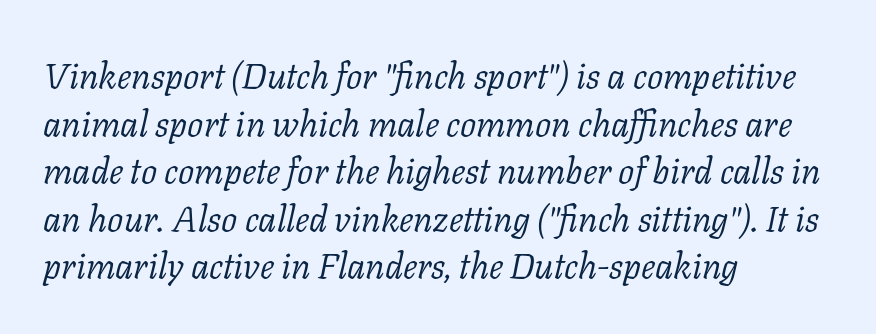
The letters carry serifs — small finishing strokes at the ends of their stems. Rule under the text: the space is simply empty. The whole block is typeset with a tilt. The line-height multiplier appears to be the usual default. Is the type heavy? It reads as light-to-regular instead. Nobody touched the tracking dial on this one.
